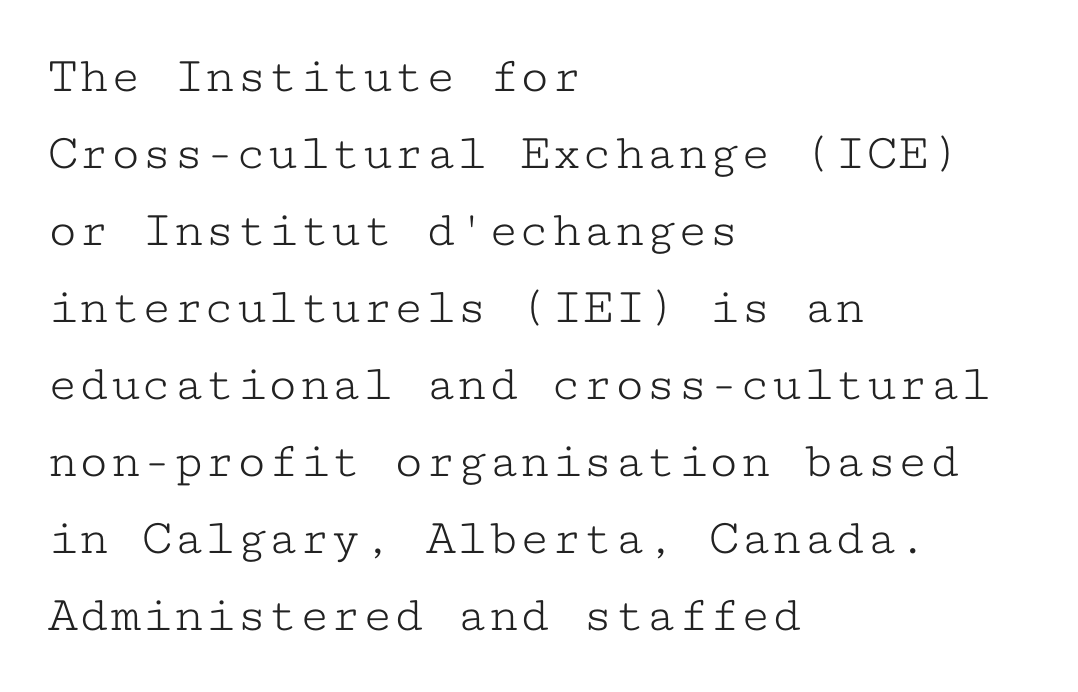
The image shows 52 px light, wide serif type, upright, monospaced; set left-aligned, normal line spacing (1.48x), normal letter spacing, not underlined; low stroke contrast and a medium x-height.
